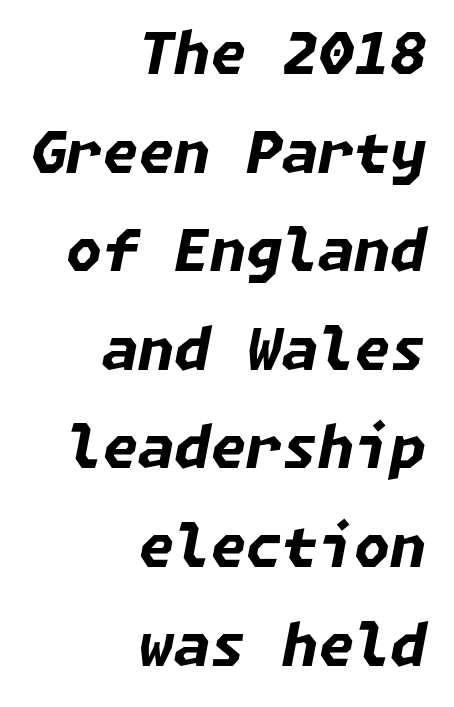
Q: Is the text bold? A: Yes.
Q: Is the text italic (slanted)? A: Yes, it leans right by about 11 degrees.
Q: Is the text underlined? A: No.
Q: How is the paragraph aligned? A: Right-aligned.
Q: Is the spacing between letters normal or unusually wide? A: Normal.
Q: Is the spacing between lines tight, normal or loose? A: Normal.
Q: Width (condensed, normal, or wide)? A: Normal.
Q: Stroke contrast? A: Low.
Q: x-height? A: Medium.
